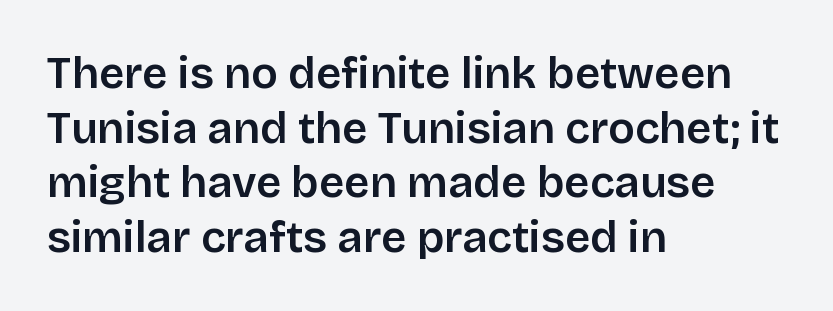
Q: Is the text bold? A: Semi-bold.
Q: Is the text italic (slanted)? A: No, it is upright.
Q: Is the typeface a serif or a sans-serif typeface? A: Sans-serif.
Q: Is the text underlined? A: No.
Q: How is the paragraph aligned? A: Left-aligned.
Q: Is the spacing between letters normal or unusually wide? A: Normal.
Q: Width (condensed, normal, or wide)? A: Normal.
Q: Stroke contrast? A: Low.
Q: x-height? A: Large.
Q: Monospaced? A: No.
